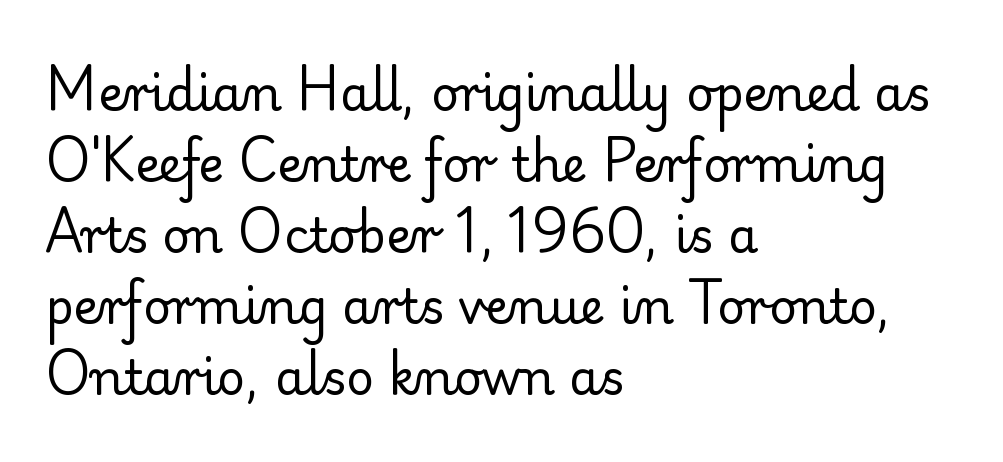
The image shows 48 px regular-weight serif type, upright; set left-aligned, normal line spacing (1.48x), normal letter spacing, not underlined; low stroke contrast and a small x-height.
